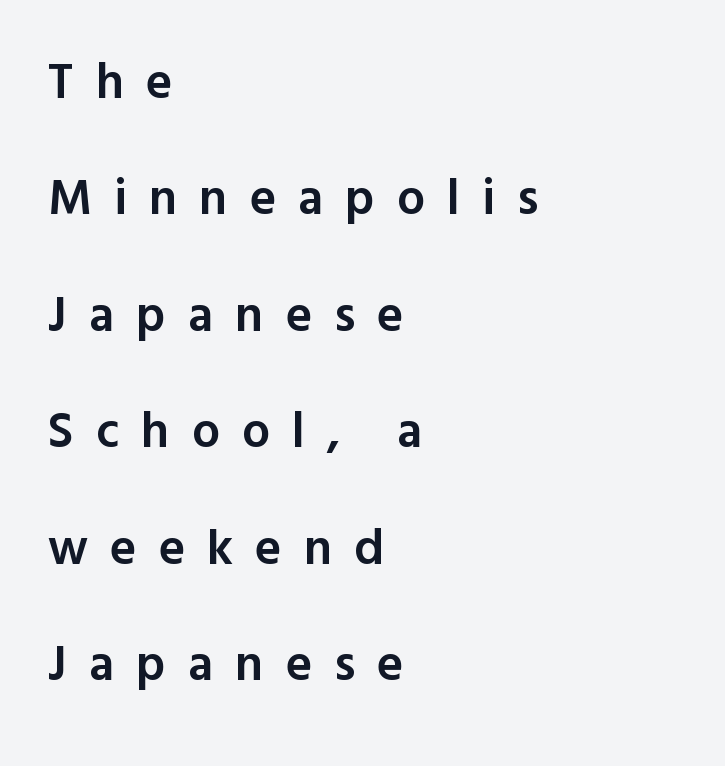
Q: Is the text bold? A: Semi-bold.
Q: Is the text italic (slanted)? A: No, it is upright.
Q: Is the typeface a serif or a sans-serif typeface? A: Sans-serif.
Q: Is the text underlined? A: No.
Q: How is the paragraph aligned? A: Left-aligned.
Q: Is the spacing between letters normal or unusually wide? A: Unusually wide.
Q: Is the spacing between lines tight, normal or loose? A: Loose.
Q: Width (condensed, normal, or wide)? A: Normal.
Q: x-height? A: Medium.
Q: Monospaced? A: No.
